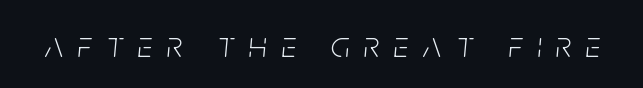
The image shows 37 px light, condensed type, italic (leaning right); set unusually wide letter spacing (+0.39 em), not underlined; low stroke contrast and a large x-height.
